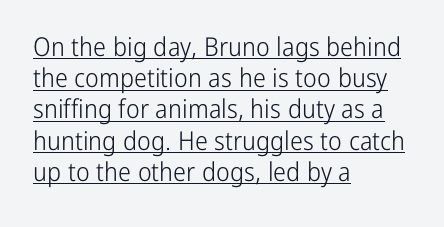
The image shows 26 px text type, upright; set left-aligned, line spacing 1.2x, normal letter spacing, underlined.
